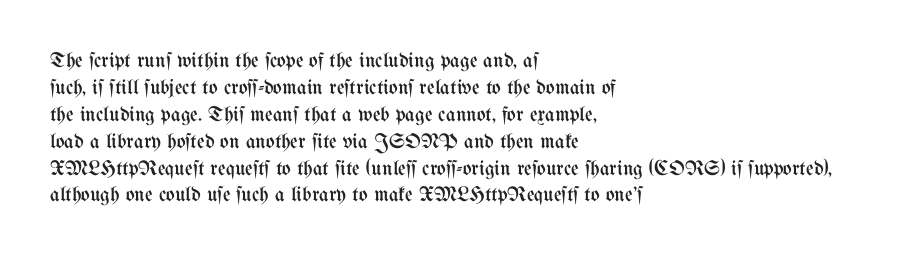
Q: Is the text bold? A: No.
Q: Is the text italic (slanted)? A: No, it is upright.
Q: Is the text underlined? A: No.
Q: How is the paragraph aligned? A: Left-aligned.
Q: Is the spacing between letters normal or unusually wide? A: Normal.
Q: Is the spacing between lines tight, normal or loose? A: Normal.
